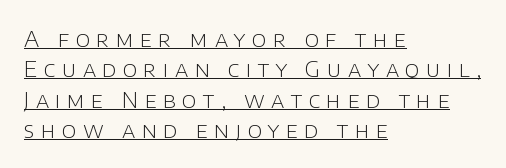
{"italic": "no", "bold": "no", "underline": "yes", "align": "left", "line_spacing": "normal", "line_spacing_ratio": 1.38, "letter_spacing": "wide", "letter_spacing_em": 0.29, "glyph_px": 22}
